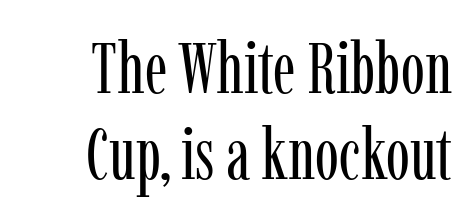
{"serif": "yes", "italic": "no", "bold": "no", "weight": "regular", "width": "condensed", "stroke_contrast": "low", "x_height": "medium", "monospaced": "no", "underline": "no", "line_spacing_ratio": 1.2, "letter_spacing": "normal", "letter_spacing_em": 0.0, "glyph_px": 72}
